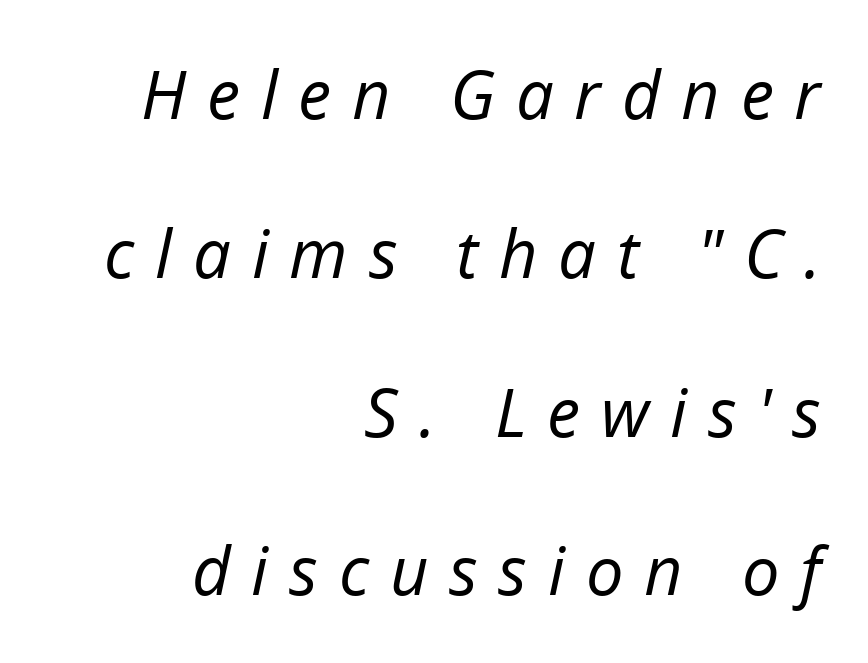
Q: Is the text bold? A: No.
Q: Is the text italic (slanted)? A: Yes, it leans right by about 12 degrees.
Q: Is the text underlined? A: No.
Q: How is the paragraph aligned? A: Right-aligned.
Q: Is the spacing between letters normal or unusually wide? A: Unusually wide.
Q: Is the spacing between lines tight, normal or loose? A: Loose.
Q: Width (condensed, normal, or wide)? A: Normal.
Q: Stroke contrast? A: Low.
Q: x-height? A: Medium.
Q: Monospaced? A: No.
